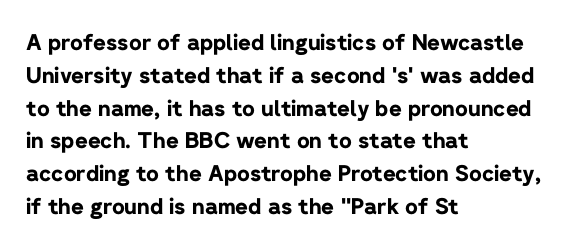
The image shows 22 px bold type, upright; set left-aligned, normal line spacing (1.49x), normal letter spacing, not underlined.
